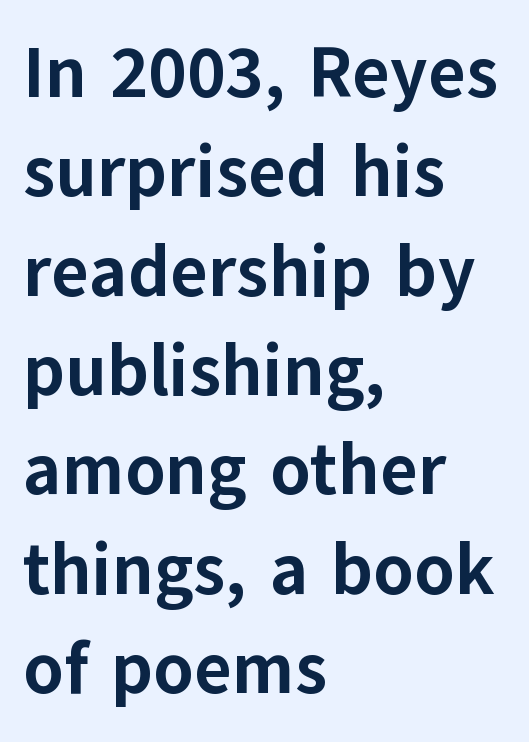
Q: Is the text bold? A: Yes.
Q: Is the text italic (slanted)? A: No, it is upright.
Q: Is the typeface a serif or a sans-serif typeface? A: Sans-serif.
Q: Is the text underlined? A: No.
Q: How is the paragraph aligned? A: Left-aligned.
Q: Is the spacing between letters normal or unusually wide? A: Normal.
Q: Is the spacing between lines tight, normal or loose? A: Normal.
Q: Width (condensed, normal, or wide)? A: Normal.
Q: Stroke contrast? A: Low.
Q: x-height? A: Medium.
Q: Monospaced? A: No.
